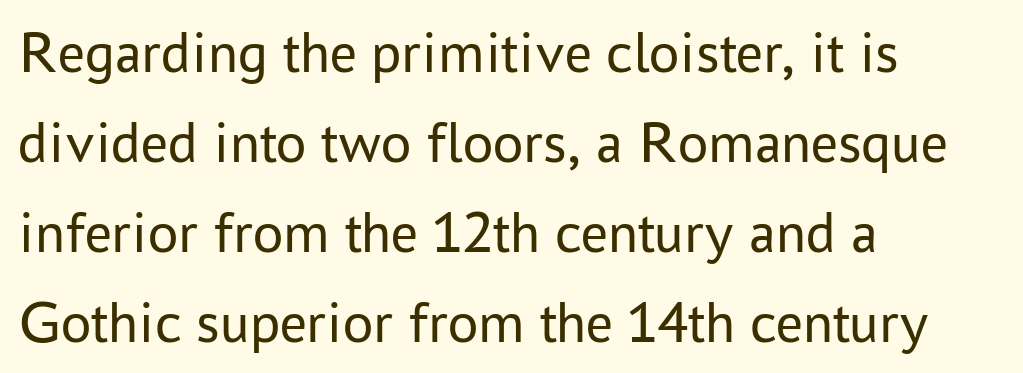
{"serif": "no", "italic": "no", "bold": "no", "weight": "regular", "width": "normal", "stroke_contrast": "low", "x_height": "medium", "monospaced": "no", "underline": "no", "align": "left", "line_spacing": "normal", "line_spacing_ratio": 1.5, "letter_spacing": "normal", "letter_spacing_em": 0.0, "glyph_px": 60}
